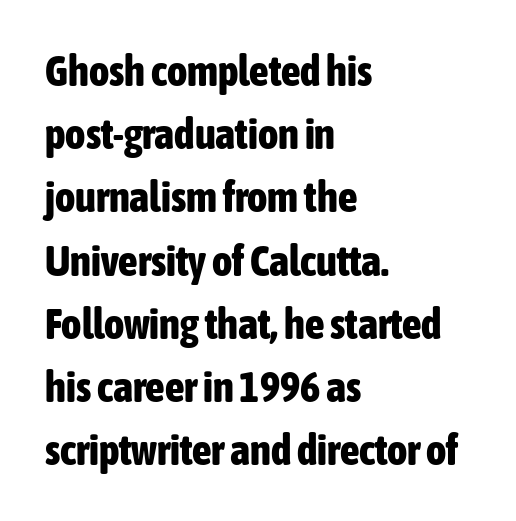
{"serif": "no", "italic": "no", "bold": "yes", "weight": "bold", "width": "condensed", "stroke_contrast": "low", "x_height": "medium", "monospaced": "no", "underline": "no", "align": "left", "line_spacing": "normal", "line_spacing_ratio": 1.47, "letter_spacing": "normal", "letter_spacing_em": 0.0, "glyph_px": 43}
